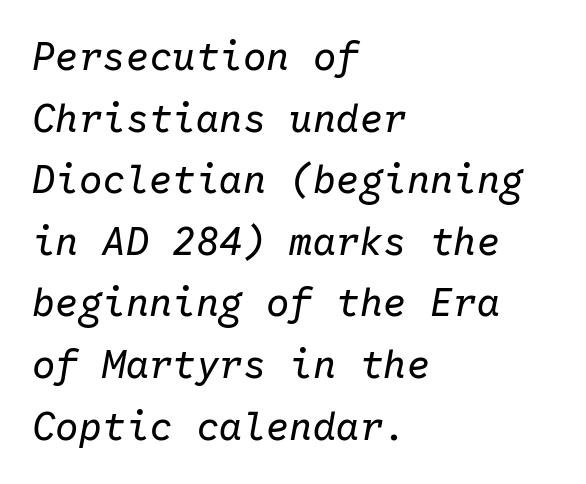
{"italic": "yes", "lean": "right", "slant_degrees": 10, "bold": "no", "weight": "regular", "width": "normal", "stroke_contrast": "low", "x_height": "medium", "monospaced": "yes", "underline": "no", "align": "left", "line_spacing": "normal", "line_spacing_ratio": 1.58, "letter_spacing": "normal", "letter_spacing_em": 0.0, "glyph_px": 39}
